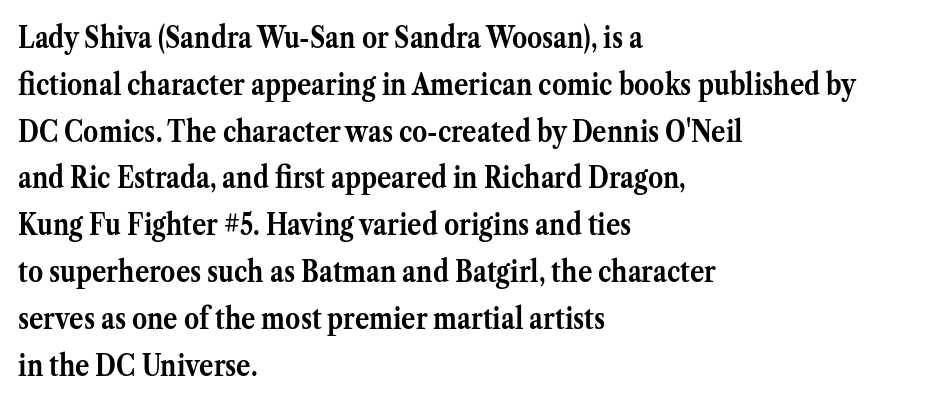
{"serif": "yes", "italic": "no", "bold": "yes", "weight": "semibold", "width": "normal", "stroke_contrast": "medium", "x_height": "medium", "monospaced": "no", "underline": "no", "align": "left", "line_spacing": "normal", "line_spacing_ratio": 1.56, "letter_spacing": "normal", "letter_spacing_em": 0.0, "glyph_px": 30}
